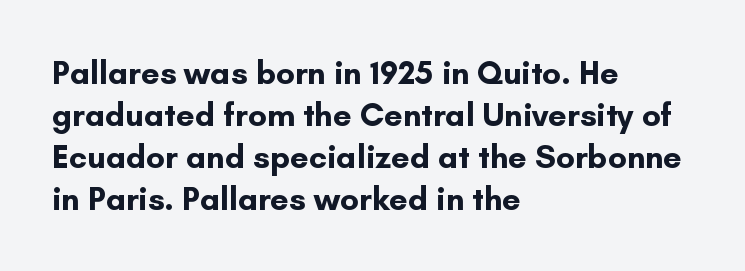
The image shows 33 px bold sans-serif type, upright; set left-aligned, normal line spacing (1.27x), normal letter spacing, not underlined; low stroke contrast and a small x-height.
